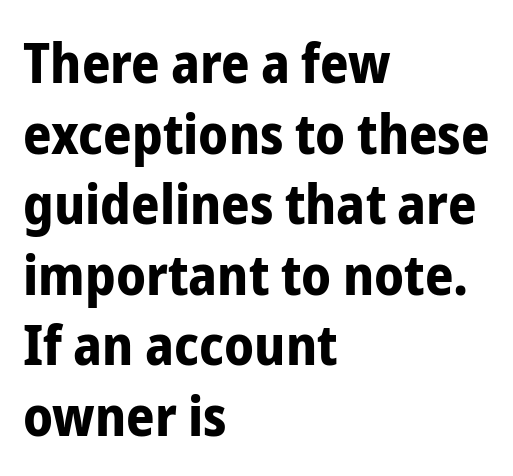
Does extra space separate the letters? No, they use regular spacing. Check the space under the baseline: it is left empty. Type style note: lacks serifs. Caption: bold face, heavy strokes. The rows are spaced the way most documents space them. The passage is arranged the way most books set body copy — flush left.
